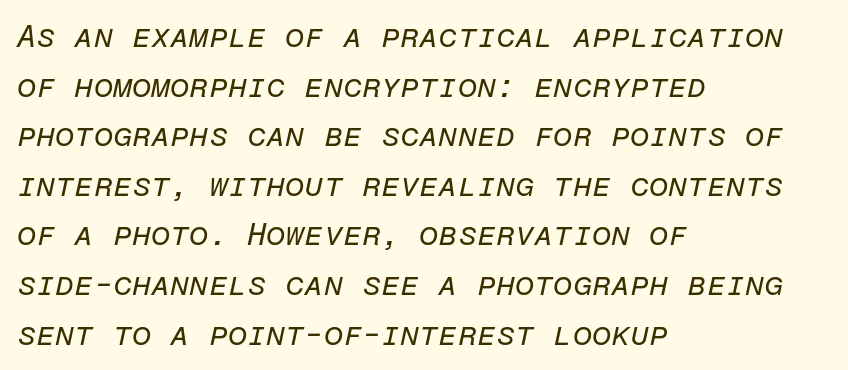
Q: Is the text bold? A: No.
Q: Is the text italic (slanted)? A: Yes, it leans right by about 12 degrees.
Q: Is the text underlined? A: No.
Q: How is the paragraph aligned? A: Left-aligned.
Q: Is the spacing between letters normal or unusually wide? A: Normal.
Q: Is the spacing between lines tight, normal or loose? A: Normal.
Q: Width (condensed, normal, or wide)? A: Normal.
Q: Stroke contrast? A: Low.
Q: x-height? A: Medium.
Q: Monospaced? A: Yes.
